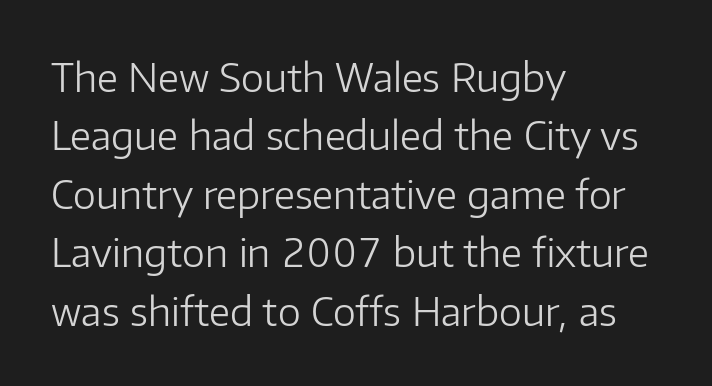
Q: Is the text bold? A: No.
Q: Is the text italic (slanted)? A: No, it is upright.
Q: Is the typeface a serif or a sans-serif typeface? A: Sans-serif.
Q: Is the text underlined? A: No.
Q: How is the paragraph aligned? A: Left-aligned.
Q: Is the spacing between letters normal or unusually wide? A: Normal.
Q: Is the spacing between lines tight, normal or loose? A: Normal.
Q: Width (condensed, normal, or wide)? A: Normal.
Q: Stroke contrast? A: Low.
Q: x-height? A: Medium.
Q: Monospaced? A: No.
